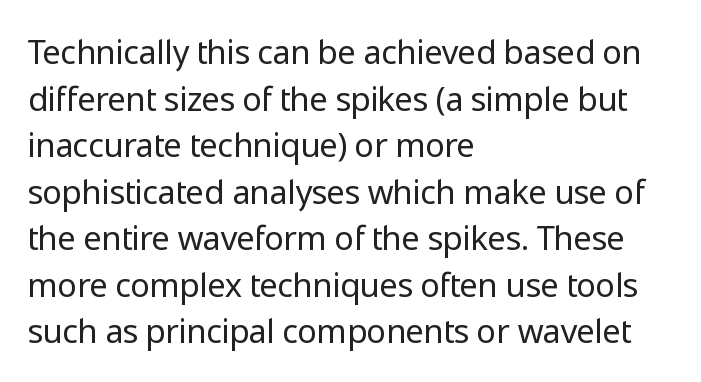
The face used here is rendered with its standard letterfit. This is not heavy type; no bold has been used. Underlining? Definitely not there. Vertically, the passage feels balanced, rows spaced as you'd expect. Think of a printed novel: that variable character pitch is what you see here. This sample uses an upright cut, with every glyph sitting square on the baseline.
